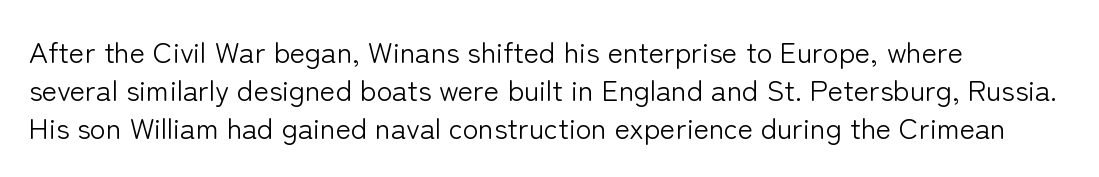
Q: Is the text bold? A: No.
Q: Is the text italic (slanted)? A: No, it is upright.
Q: Is the typeface a serif or a sans-serif typeface? A: Sans-serif.
Q: Is the text underlined? A: No.
Q: How is the paragraph aligned? A: Left-aligned.
Q: Is the spacing between letters normal or unusually wide? A: Normal.
Q: Is the spacing between lines tight, normal or loose? A: Normal.
Q: Width (condensed, normal, or wide)? A: Normal.
Q: Stroke contrast? A: Low.
Q: x-height? A: Medium.
Q: Monospaced? A: No.
